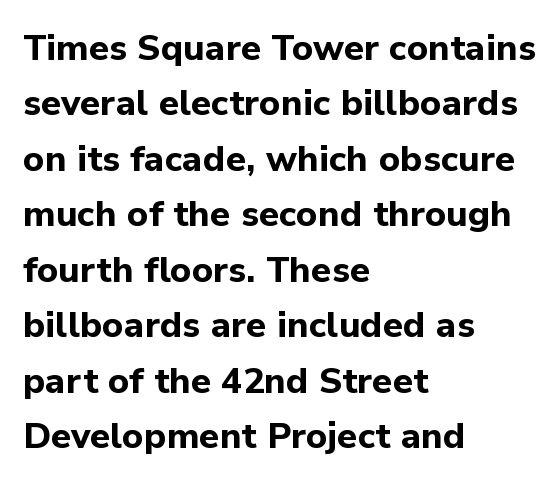
The image shows 36 px bold sans-serif type, upright; set left-aligned, normal line spacing (1.54x), normal letter spacing, not underlined; low stroke contrast and a medium x-height.
